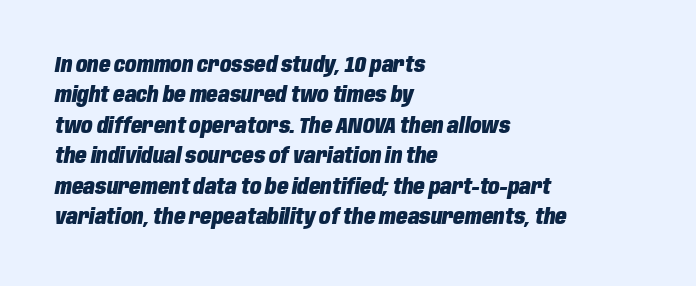
Q: Is the text bold? A: Yes.
Q: Is the text italic (slanted)? A: Yes, it leans right by about 10 degrees.
Q: Is the text underlined? A: No.
Q: How is the paragraph aligned? A: Left-aligned.
Q: Is the spacing between letters normal or unusually wide? A: Normal.
Q: Is the spacing between lines tight, normal or loose? A: Normal.
